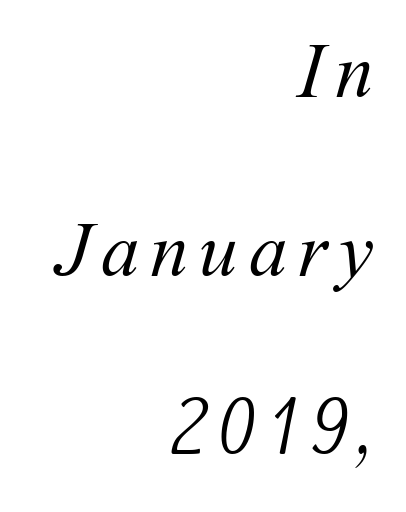
No chunkiness to these letters — they're not bold. The passage is arranged like a letterhead date or caption credit — flush right. Looks like regular typesetting: each glyph gets only the width it needs. Anything drawn beneath the words? Only blank space. How would I describe the line gaps? Wide and relaxed.
